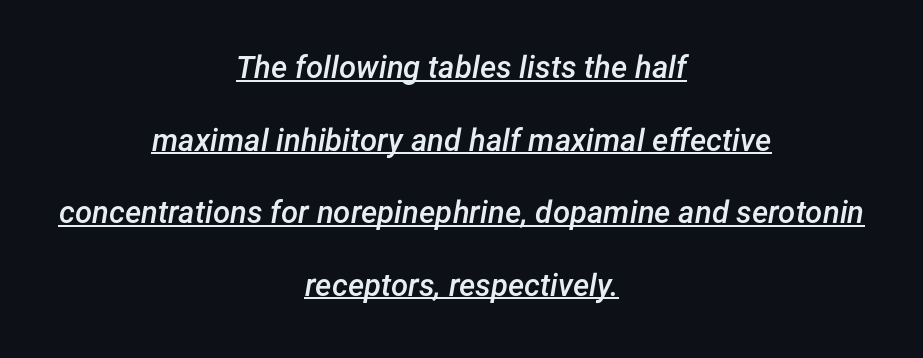
Q: Is the text bold? A: Semi-bold.
Q: Is the text italic (slanted)? A: Yes, it leans right by about 12 degrees.
Q: Is the text underlined? A: Yes.
Q: How is the paragraph aligned? A: Centered.
Q: Is the spacing between letters normal or unusually wide? A: Normal.
Q: Is the spacing between lines tight, normal or loose? A: Loose.
Q: Width (condensed, normal, or wide)? A: Normal.
Q: Stroke contrast? A: Low.
Q: x-height? A: Medium.
Q: Monospaced? A: No.
